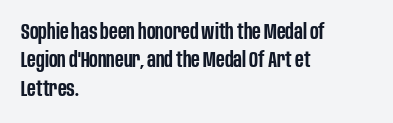
{"italic": "no", "bold": "semi", "underline": "no", "align": "left", "line_spacing": "normal", "line_spacing_ratio": 1.29, "letter_spacing": "normal", "letter_spacing_em": 0.0, "glyph_px": 22}
